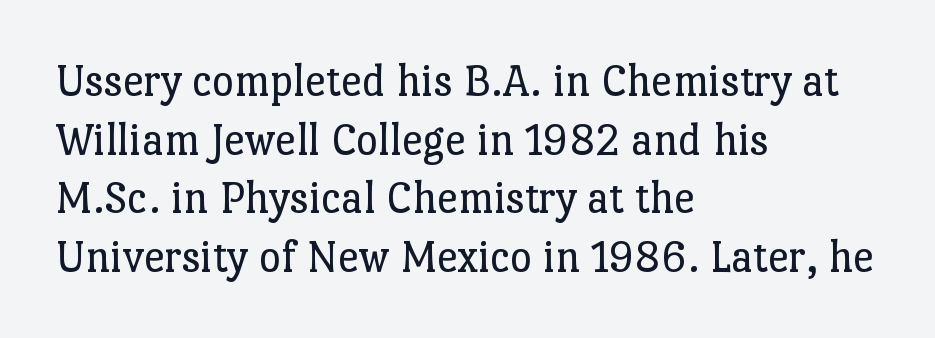
Q: Is the text bold? A: No.
Q: Is the text italic (slanted)? A: No, it is upright.
Q: Is the typeface a serif or a sans-serif typeface? A: Serif.
Q: Is the text underlined? A: No.
Q: How is the paragraph aligned? A: Left-aligned.
Q: Is the spacing between letters normal or unusually wide? A: Normal.
Q: Is the spacing between lines tight, normal or loose? A: Normal.
Q: Width (condensed, normal, or wide)? A: Normal.
Q: Stroke contrast? A: Low.
Q: x-height? A: Medium.
Q: Monospaced? A: No.
